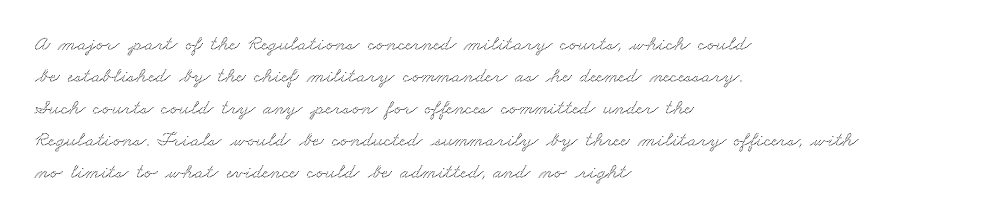
Q: Is the text underlined? A: No.
Q: How is the paragraph aligned? A: Left-aligned.
Q: Is the spacing between letters normal or unusually wide? A: Normal.
Q: Is the spacing between lines tight, normal or loose? A: Normal.
